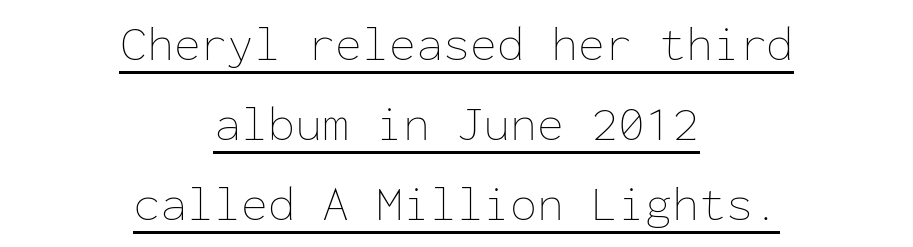
The paragraph shown floats in the horizontal middle. A quiet, ordinary-to-light weight characterises the typeface. This is the regular roman posture of the typeface. A typesetter would call this monospace, since all characters share one set width. Underlining? Definitely there.
